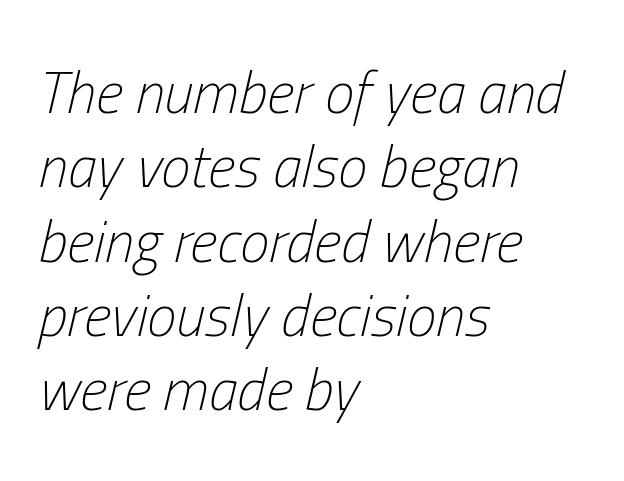
Q: Is the text bold? A: No.
Q: Is the text italic (slanted)? A: Yes, it leans right by about 13 degrees.
Q: Is the text underlined? A: No.
Q: How is the paragraph aligned? A: Left-aligned.
Q: Is the spacing between letters normal or unusually wide? A: Normal.
Q: Is the spacing between lines tight, normal or loose? A: Normal.
Q: Width (condensed, normal, or wide)? A: Condensed.
Q: Stroke contrast? A: Low.
Q: x-height? A: Medium.
Q: Monospaced? A: No.
